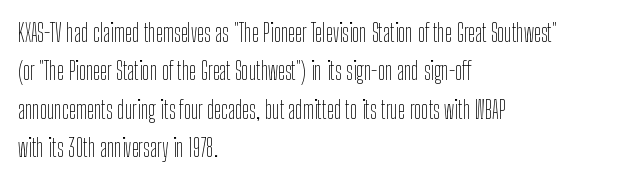
Plain, unruled lines of type. No heavy texture on the line: the type isn't bold. Look at the tracking — it's just the regular setting, nothing added. The axis of the letterforms is exactly vertical. The rows are spaced the way most documents space them.
